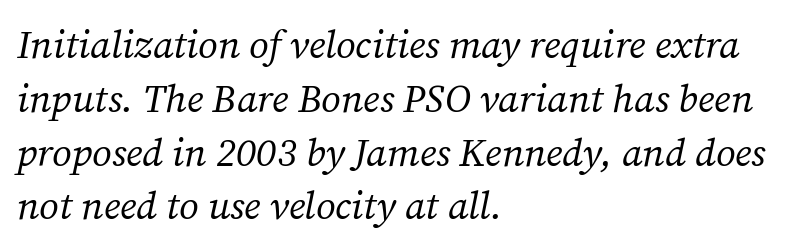
Q: Is the text bold? A: No.
Q: Is the text italic (slanted)? A: Yes, it leans right by about 12 degrees.
Q: Is the typeface a serif or a sans-serif typeface? A: Serif.
Q: Is the text underlined? A: No.
Q: How is the paragraph aligned? A: Left-aligned.
Q: Is the spacing between letters normal or unusually wide? A: Normal.
Q: Is the spacing between lines tight, normal or loose? A: Normal.
Q: Width (condensed, normal, or wide)? A: Normal.
Q: Stroke contrast? A: Medium.
Q: x-height? A: Medium.
Q: Monospaced? A: No.
